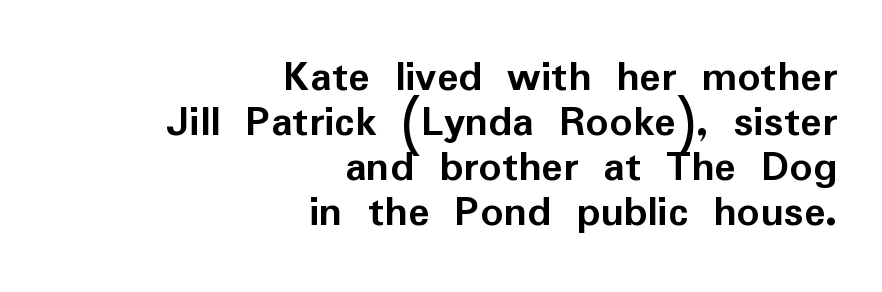
{"serif": "no", "italic": "no", "bold": "yes", "weight": "semibold", "width": "normal", "stroke_contrast": "low", "x_height": "medium", "monospaced": "no", "underline": "no", "align": "right", "line_spacing": "tight", "line_spacing_ratio": 1.0, "letter_spacing": "normal", "letter_spacing_em": 0.0, "glyph_px": 45}
